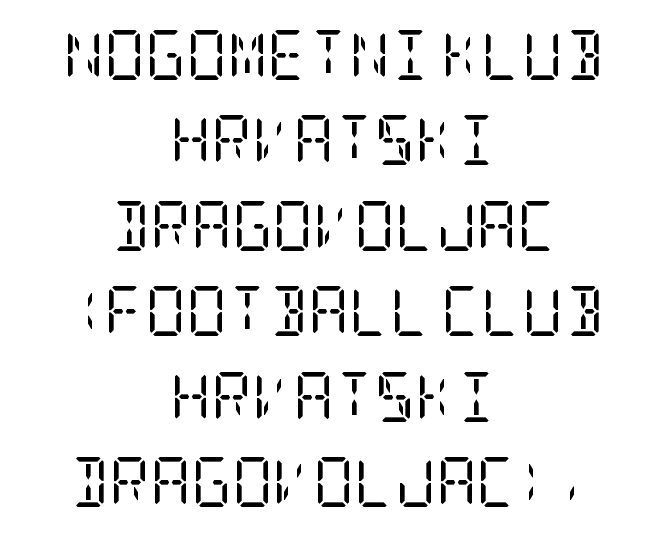
The image shows 50 px regular-weight, condensed serif type, upright; set centered, line spacing 1.71x, normal letter spacing, not underlined; low stroke contrast and a large x-height.
